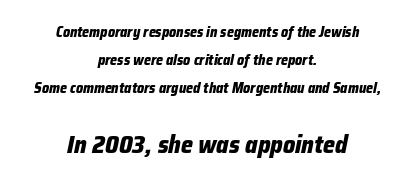
{"italic": "yes", "lean": "right", "slant_degrees": 12, "bold": "yes", "underline": "no", "align": "center", "line_spacing": "loose", "line_spacing_ratio": 2.01, "letter_spacing": "normal", "letter_spacing_em": 0.0, "larger_block": "second", "size_ratio": 1.71, "glyph_px": 24}
